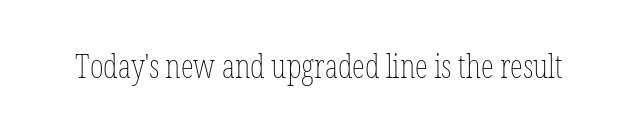
Is this a fixed-width face? No — the glyphs have proportional, varying widths. Upright lettering throughout. Is the type heavy? It reads as light-to-regular instead. Letter spacing: default. The space directly below the letters is spotless.
